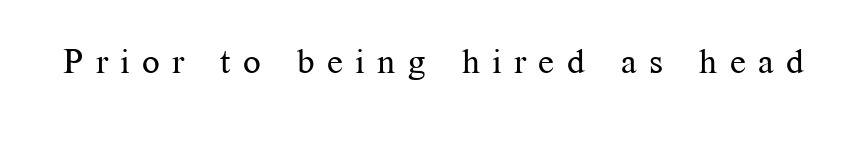
Does the lettering tilt? It doesn't — this is upright. Typographically, this falls in the serif category. Tracking value appears strongly positive — letters spread wide. The face used here is proportionally spaced, like ordinary book or web type. A bare baseline throughout the passage. The strokes are not fattened; the text isn't bold.
